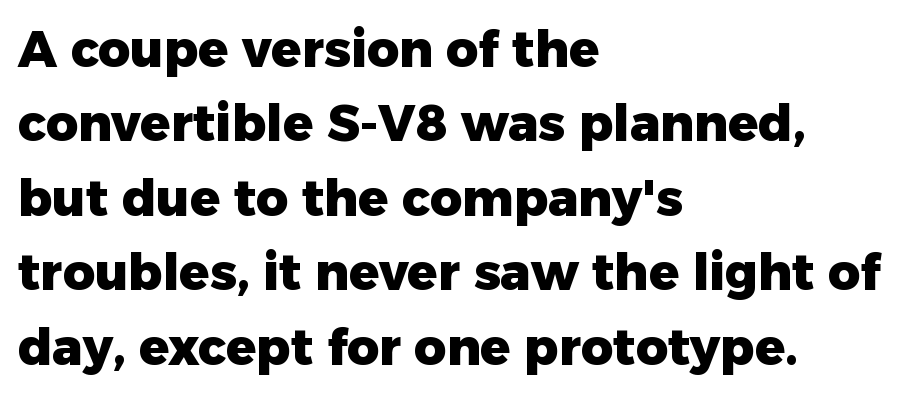
Q: Is the text bold? A: Yes.
Q: Is the text italic (slanted)? A: No, it is upright.
Q: Is the typeface a serif or a sans-serif typeface? A: Sans-serif.
Q: Is the text underlined? A: No.
Q: How is the paragraph aligned? A: Left-aligned.
Q: Is the spacing between letters normal or unusually wide? A: Normal.
Q: Is the spacing between lines tight, normal or loose? A: Normal.
Q: Width (condensed, normal, or wide)? A: Normal.
Q: Stroke contrast? A: Low.
Q: x-height? A: Medium.
Q: Monospaced? A: No.
